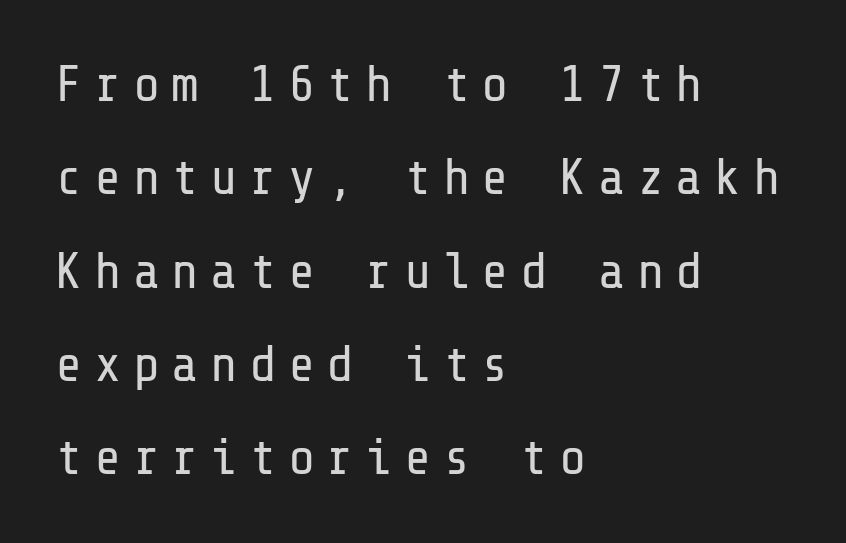
The image shows 51 px regular-weight sans-serif type, upright; set left-aligned, line spacing 1.83x, unusually wide letter spacing (+0.22 em), not underlined; low stroke contrast and a medium x-height.
